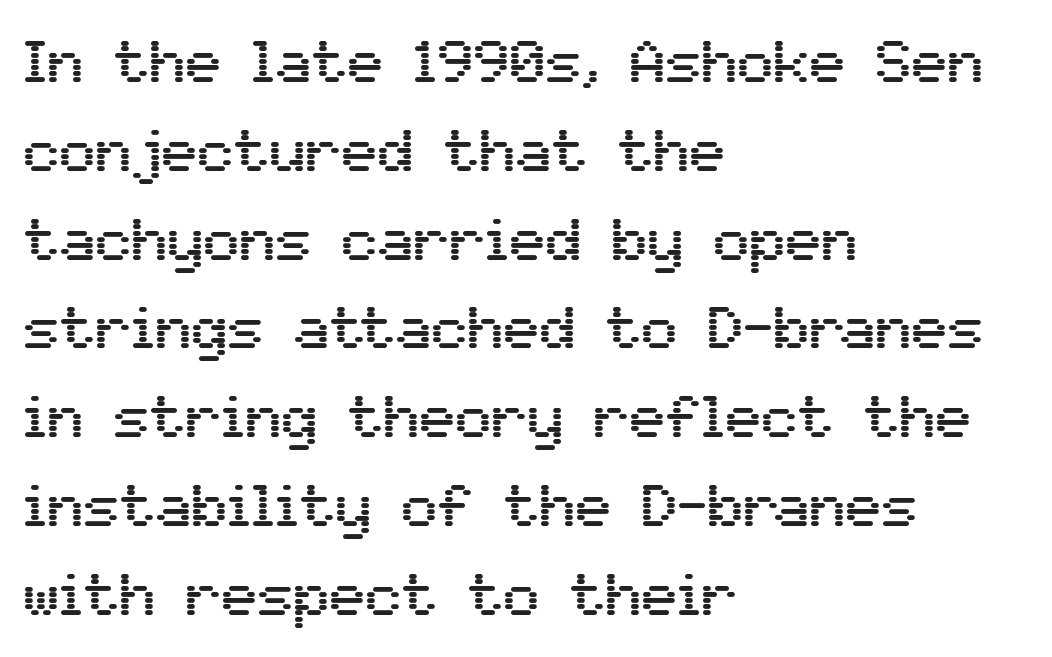
This sample uses an upright cut, with every glyph sitting square on the baseline. The text block is weighted toward the left margin, trailing off unevenly rightward. The designer went with a sans here, leaving each stem footless. The glyphs are unaccompanied by any horizontal stroke below them. The gaps between neighbouring characters are ordinary and unremarkable. Regarding leading, the lines here are spaced in the standard way.
